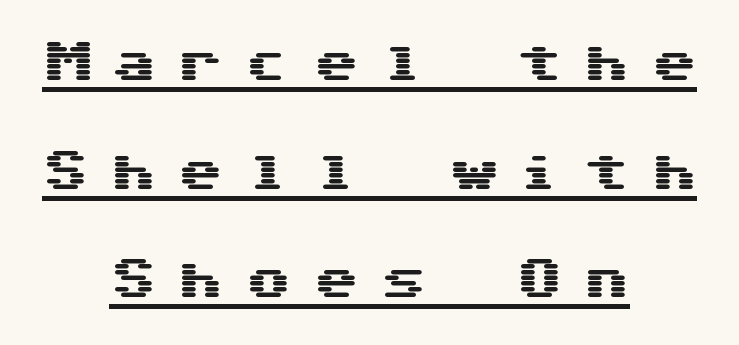
Q: Is the text italic (slanted)? A: No, it is upright.
Q: Is the typeface a serif or a sans-serif typeface? A: Sans-serif.
Q: Is the text underlined? A: Yes.
Q: How is the paragraph aligned? A: Centered.
Q: Is the spacing between letters normal or unusually wide? A: Unusually wide.
Q: Is the spacing between lines tight, normal or loose? A: Loose.
Q: Width (condensed, normal, or wide)? A: Wide.
Q: Stroke contrast? A: Medium.
Q: x-height? A: Medium.
Q: Monospaced? A: Yes.
